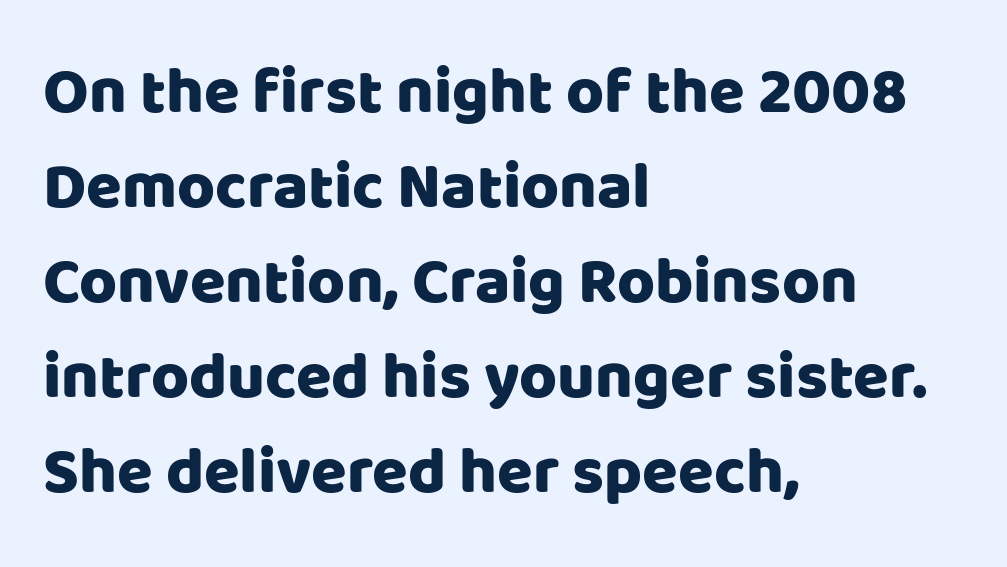
Is this a fixed-width face? No — the glyphs have proportional, varying widths. Compared with typical paragraphs, the rows here are spaced about the same. Between one letter and the next there's only the usual sliver of space. These lines were composed using upright roman letters. The paragraph shown leans on its left margin.
